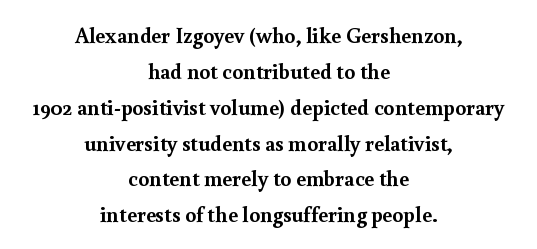
The image shows 22 px bold type, upright; set centered, normal line spacing (1.63x), normal letter spacing, not underlined.
